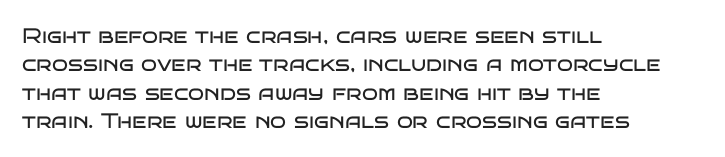
{"italic": "no", "bold": "no", "underline": "no", "align": "left", "line_spacing": "normal", "line_spacing_ratio": 1.35, "letter_spacing": "normal", "letter_spacing_em": 0.0, "glyph_px": 21}
